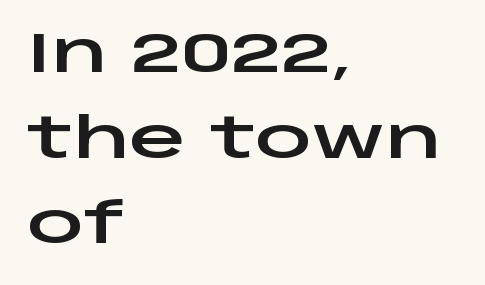
Q: Is the text italic (slanted)? A: No, it is upright.
Q: Is the typeface a serif or a sans-serif typeface? A: Sans-serif.
Q: Is the text underlined? A: No.
Q: How is the paragraph aligned? A: Left-aligned.
Q: Is the spacing between letters normal or unusually wide? A: Normal.
Q: Is the spacing between lines tight, normal or loose? A: Normal.
Q: Width (condensed, normal, or wide)? A: Wide.
Q: Stroke contrast? A: Low.
Q: x-height? A: Large.
Q: Monospaced? A: No.
